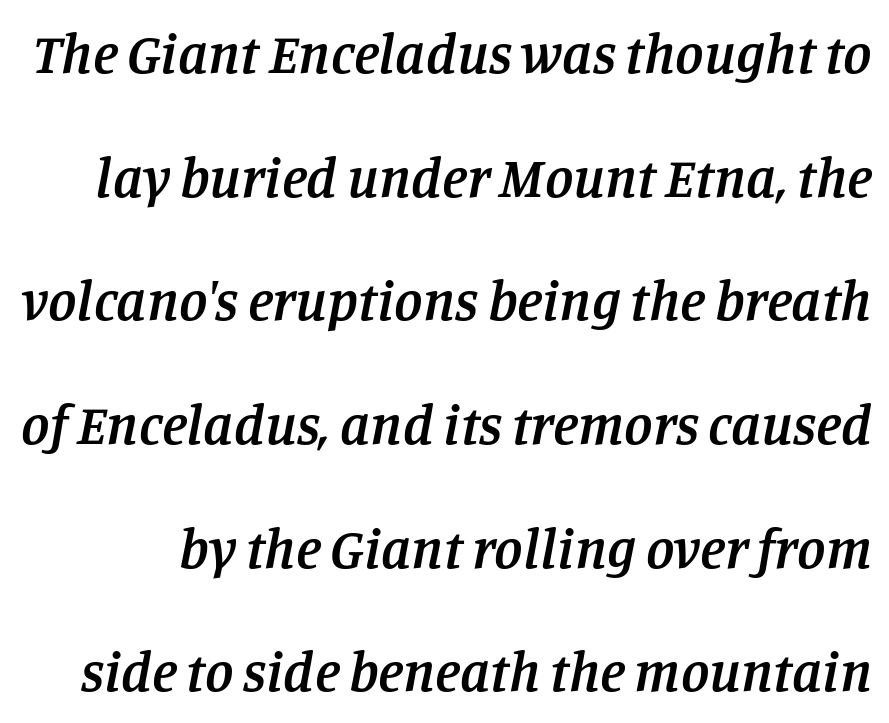
The image shows 57 px semibold serif type, italic (leaning right); set loose line spacing (2.17x), normal letter spacing, not underlined; low stroke contrast and a large x-height.
